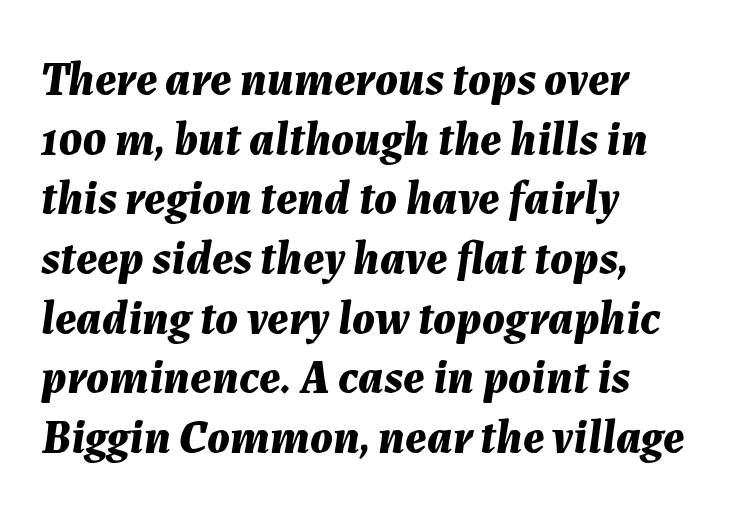
The image shows 47 px bold type, italic (leaning right); set left-aligned, normal line spacing (1.27x), normal letter spacing, not underlined; medium stroke contrast and a medium x-height.
